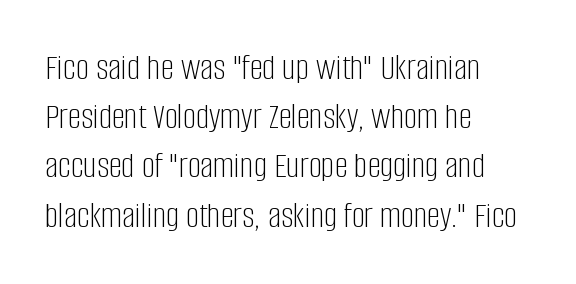
The string is rendered with underlining switched off. The strokes are not fattened; the text isn't bold. Look at the tracking — it's just the regular setting, nothing added. The lettering stays uniformly vertical, giving the passage a roman look. Do the characters align in a grid? No, the font is proportional.
